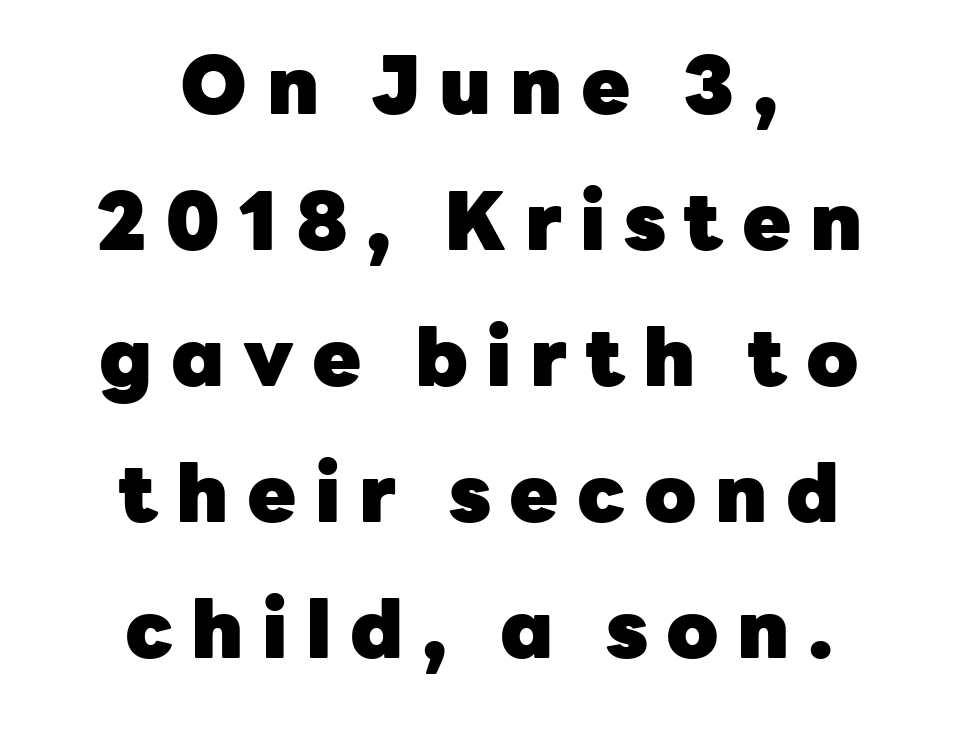
The rendering uses natural spacing where letterforms have individual widths. Only glyphs here, with clear space below each row. These lines carry a lot of weight — the face is fully bold. The lines are quadded center. Display-style spreading of the glyphs; the letterfit is very open.
